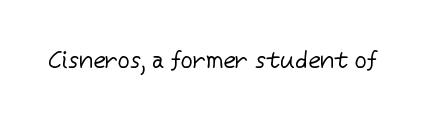
{"italic": "no", "bold": "no", "underline": "no", "letter_spacing": "normal", "letter_spacing_em": 0.0, "glyph_px": 24}
